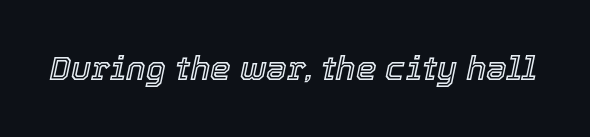
The image shows 33 px text type, italic (leaning right); set normal letter spacing, not underlined; a medium x-height.
